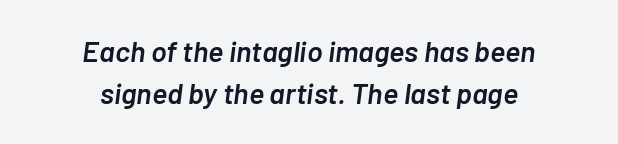
{"italic": "yes", "lean": "right", "slant_degrees": 7, "bold": "semi", "weight": "semibold", "width": "normal", "stroke_contrast": "low", "x_height": "medium", "monospaced": "no", "underline": "no", "align": "center", "line_spacing": "normal", "line_spacing_ratio": 1.46, "letter_spacing": "normal", "letter_spacing_em": 0.0, "glyph_px": 29}
